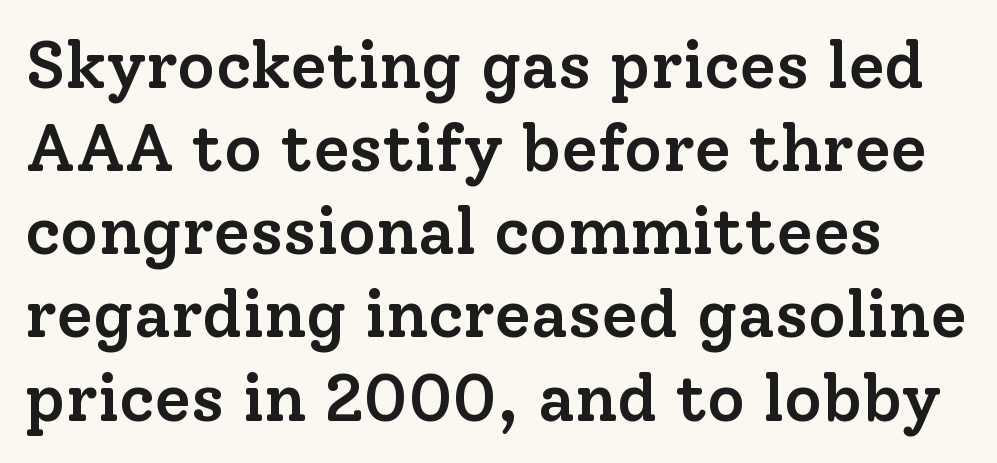
The image shows 66 px semibold serif type, upright; set normal line spacing (1.26x), normal letter spacing, not underlined; low stroke contrast and a medium x-height.
